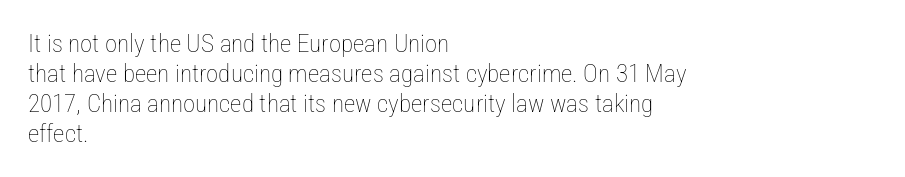
Q: Is the text bold? A: No.
Q: Is the text italic (slanted)? A: No, it is upright.
Q: Is the text underlined? A: No.
Q: How is the paragraph aligned? A: Left-aligned.
Q: Is the spacing between letters normal or unusually wide? A: Normal.
